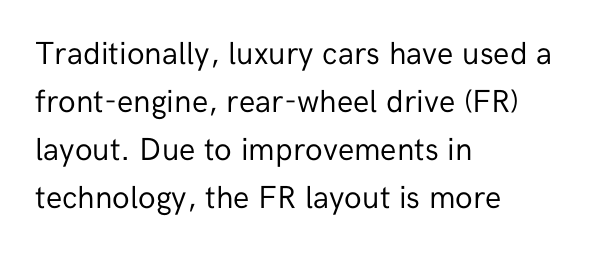
{"serif": "no", "italic": "no", "bold": "no", "weight": "regular", "width": "normal", "stroke_contrast": "low", "x_height": "medium", "monospaced": "no", "underline": "no", "align": "left", "line_spacing": "normal", "line_spacing_ratio": 1.5, "letter_spacing": "normal", "letter_spacing_em": 0.0, "glyph_px": 32}
